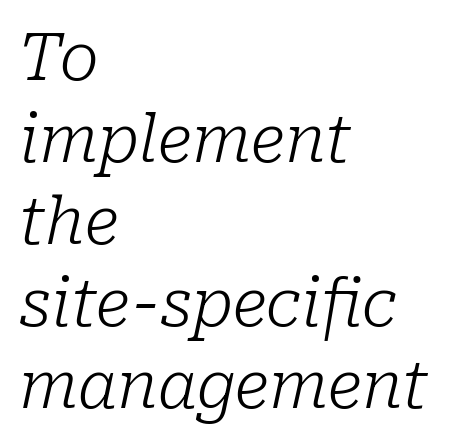
{"serif": "yes", "italic": "yes", "lean": "right", "slant_degrees": 10, "bold": "no", "weight": "light", "width": "normal", "stroke_contrast": "low", "x_height": "medium", "monospaced": "no", "underline": "no", "align": "left", "line_spacing": "normal", "line_spacing_ratio": 1.26, "letter_spacing": "normal", "letter_spacing_em": 0.0, "glyph_px": 65}
